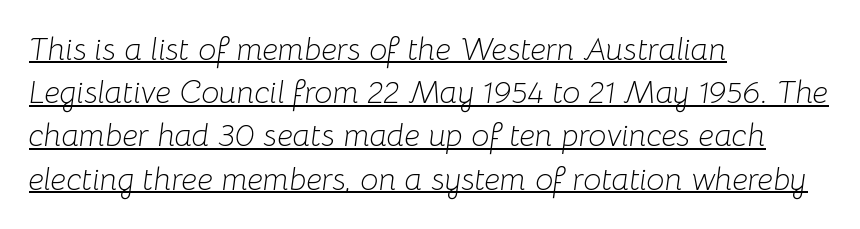
Q: Is the text bold? A: No.
Q: Is the text italic (slanted)? A: Yes, it leans right by about 8 degrees.
Q: Is the text underlined? A: Yes.
Q: How is the paragraph aligned? A: Left-aligned.
Q: Is the spacing between letters normal or unusually wide? A: Normal.
Q: Is the spacing between lines tight, normal or loose? A: Normal.
Q: Width (condensed, normal, or wide)? A: Normal.
Q: Stroke contrast? A: Low.
Q: x-height? A: Medium.
Q: Monospaced? A: No.
